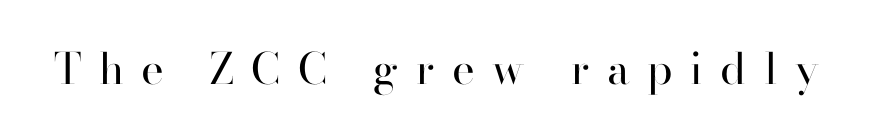
Q: Is the text bold? A: No.
Q: Is the text italic (slanted)? A: No, it is upright.
Q: Is the typeface a serif or a sans-serif typeface? A: Serif.
Q: Is the text underlined? A: No.
Q: Is the spacing between letters normal or unusually wide? A: Unusually wide.
Q: Width (condensed, normal, or wide)? A: Normal.
Q: Stroke contrast? A: High.
Q: x-height? A: Small.
Q: Monospaced? A: No.
